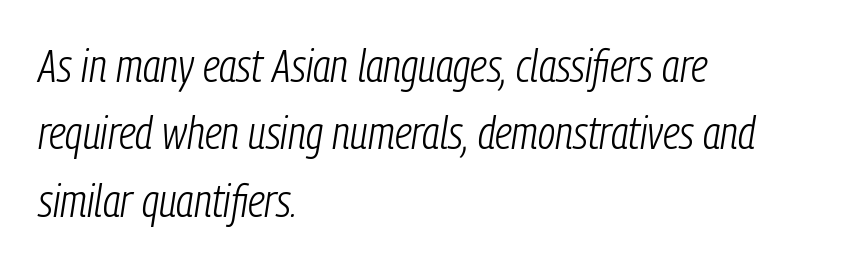
{"italic": "yes", "lean": "right", "slant_degrees": 9, "bold": "no", "weight": "light", "width": "condensed", "stroke_contrast": "low", "x_height": "medium", "monospaced": "no", "underline": "no", "align": "left", "line_spacing": "normal", "line_spacing_ratio": 1.5, "letter_spacing": "normal", "letter_spacing_em": 0.0, "glyph_px": 45}
